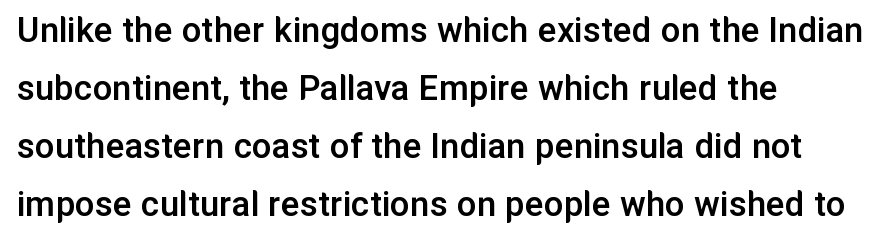
Semibold letterforms, between regular and bold. Spacing verdict: proportional, widths tailored to each character. In CSS terms this would be text-align: left. Grotesque or geometric, the face here clearly has no serifs. The letters stand upright; this is a roman face. The rendering keeps characters at their native spacing.
